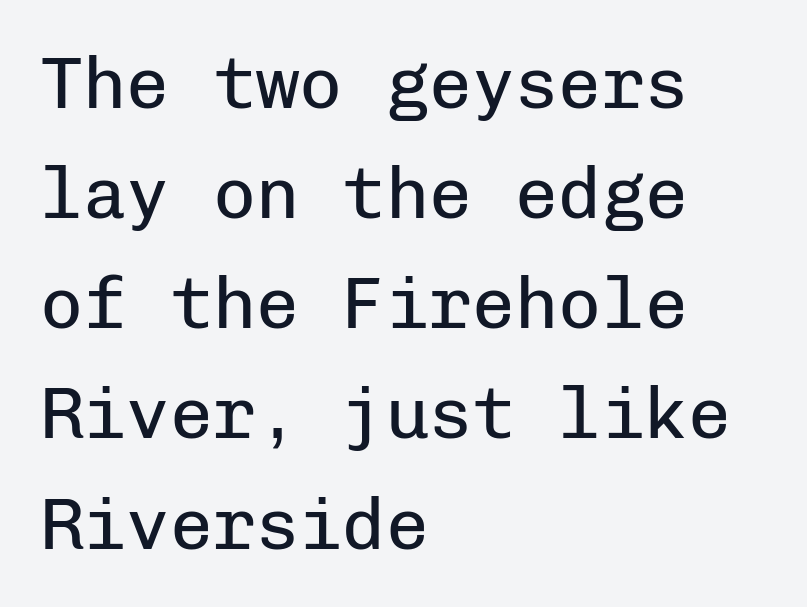
The image shows 72 px regular-weight sans-serif type, upright, monospaced; set left-aligned, normal line spacing (1.53x), normal letter spacing, not underlined; low stroke contrast and a medium x-height.
